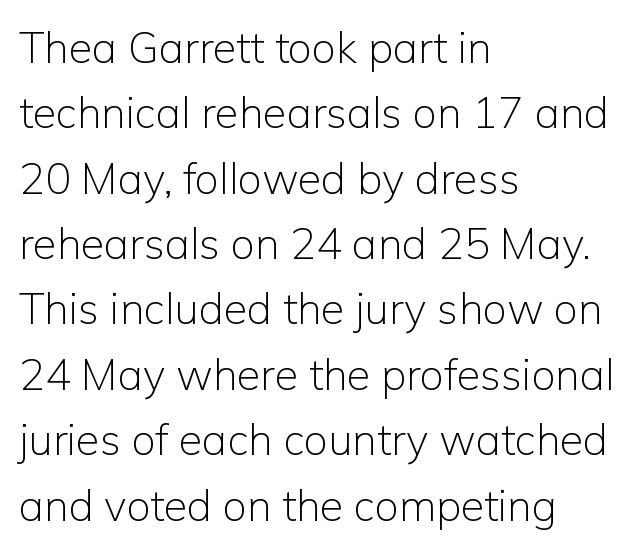
The image shows 43 px light sans-serif type, upright; set left-aligned, normal line spacing (1.52x), normal letter spacing, not underlined; low stroke contrast and a medium x-height.
